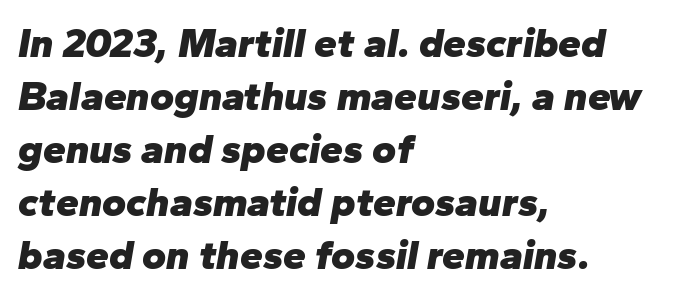
{"italic": "yes", "lean": "right", "slant_degrees": 10, "bold": "yes", "weight": "heavy", "width": "normal", "stroke_contrast": "low", "x_height": "medium", "monospaced": "no", "underline": "no", "align": "left", "line_spacing": "normal", "line_spacing_ratio": 1.29, "letter_spacing": "normal", "letter_spacing_em": 0.0, "glyph_px": 41}
